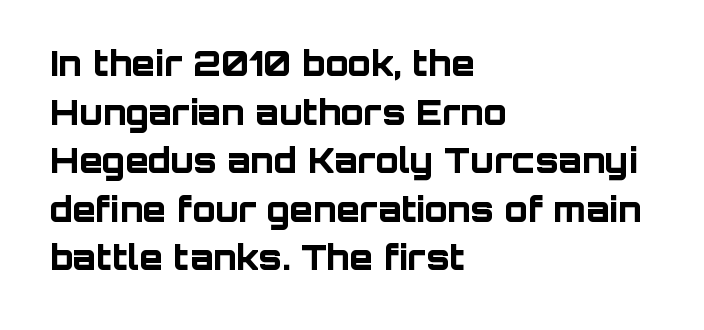
Q: Is the text bold? A: Yes.
Q: Is the text italic (slanted)? A: No, it is upright.
Q: Is the typeface a serif or a sans-serif typeface? A: Sans-serif.
Q: Is the text underlined? A: No.
Q: How is the paragraph aligned? A: Left-aligned.
Q: Is the spacing between letters normal or unusually wide? A: Normal.
Q: Is the spacing between lines tight, normal or loose? A: Normal.
Q: Width (condensed, normal, or wide)? A: Normal.
Q: Stroke contrast? A: Low.
Q: x-height? A: Large.
Q: Monospaced? A: No.
